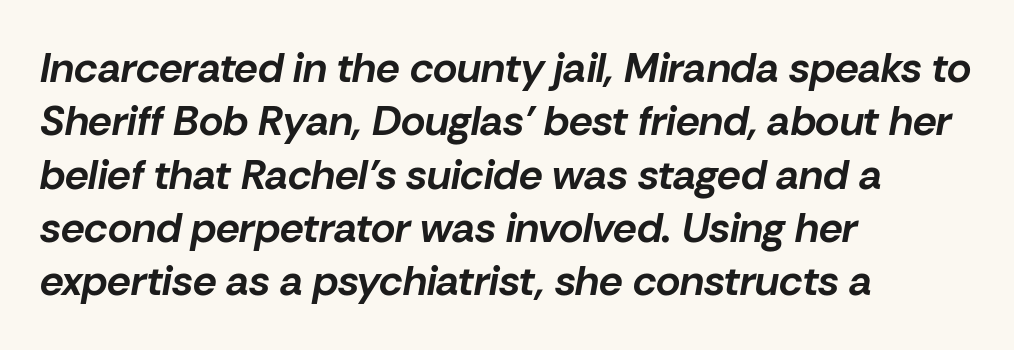
{"italic": "yes", "lean": "right", "slant_degrees": 10, "bold": "yes", "weight": "bold", "width": "normal", "stroke_contrast": "low", "x_height": "medium", "monospaced": "no", "underline": "no", "align": "left", "line_spacing": "normal", "line_spacing_ratio": 1.27, "letter_spacing": "normal", "letter_spacing_em": 0.0, "glyph_px": 42}
